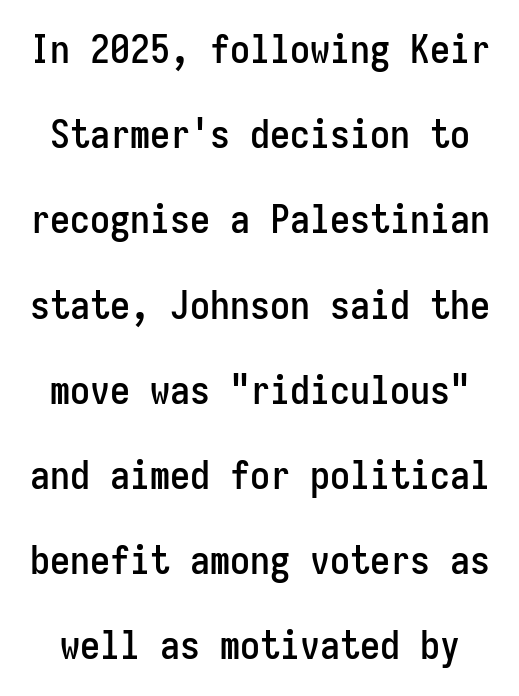
The line-height multiplier appears high, well above default. This sample has the even, mechanical cadence of fixed-width lettering. Does the type have serifs? No, each stem ends abruptly. Anything drawn beneath the words? Only blank space. Style check: upright. Honestly, the letter spacing is just normal — you wouldn't notice it.
